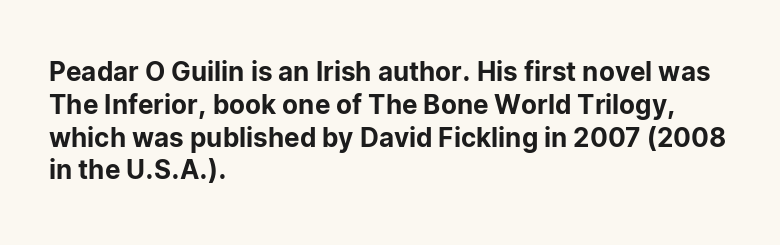
Each new line begins a customary step beneath the previous one. The passage shown is not underscored anywhere. Unlike italic type, these characters show no tilt at all. Casual observation: everything's shoved over to the left.
